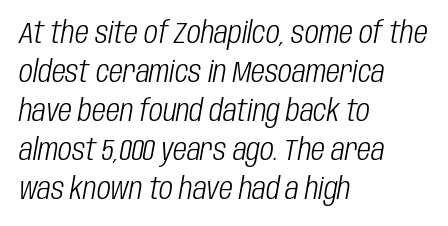
Line starts are locked; line ends wander. The characters are drawn with everyday or finer stroke widths. You could call the tracking neutral — neither tight nor loose. Is this a fixed-width face? No — the glyphs have proportional, varying widths.
